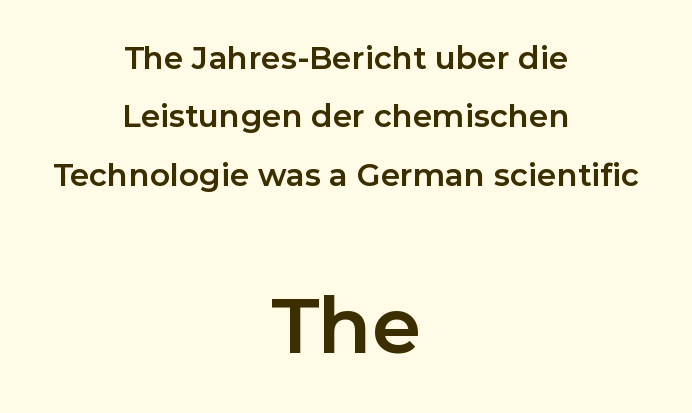
{"serif": "no", "italic": "no", "bold": "yes", "weight": "bold", "width": "normal", "stroke_contrast": "low", "x_height": "medium", "monospaced": "no", "underline": "no", "align": "center", "line_spacing_ratio": 1.88, "letter_spacing": "normal", "letter_spacing_em": 0.0, "larger_block": "second", "size_ratio": 2.52, "glyph_px": 78}
